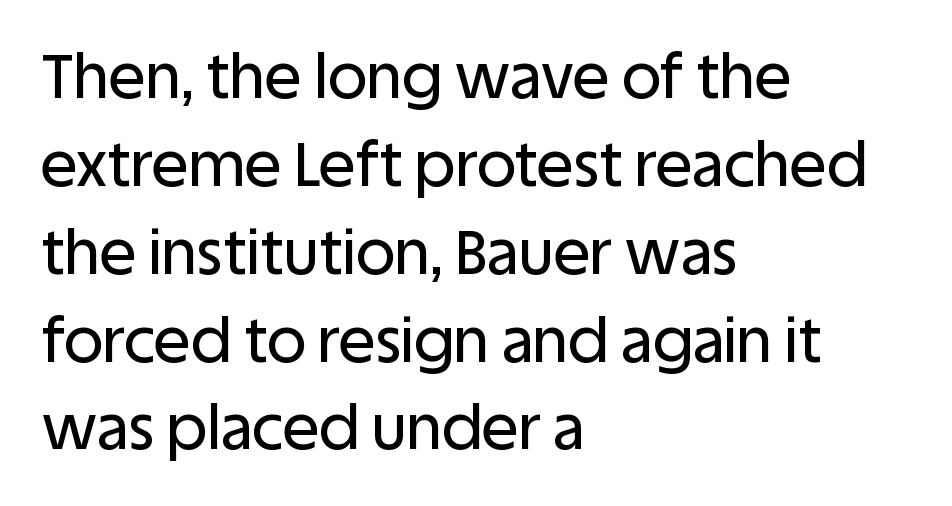
The image shows 61 px sans-serif type, upright; set left-aligned, normal line spacing (1.44x), normal letter spacing, not underlined; low stroke contrast and a large x-height.
